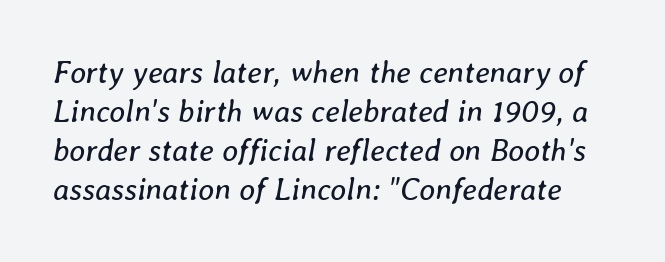
{"italic": "yes", "lean": "right", "slant_degrees": 8, "bold": "no", "weight": "regular", "width": "normal", "stroke_contrast": "low", "x_height": "medium", "monospaced": "no", "underline": "no", "line_spacing": "normal", "line_spacing_ratio": 1.26, "letter_spacing": "normal", "letter_spacing_em": 0.0, "glyph_px": 31}
